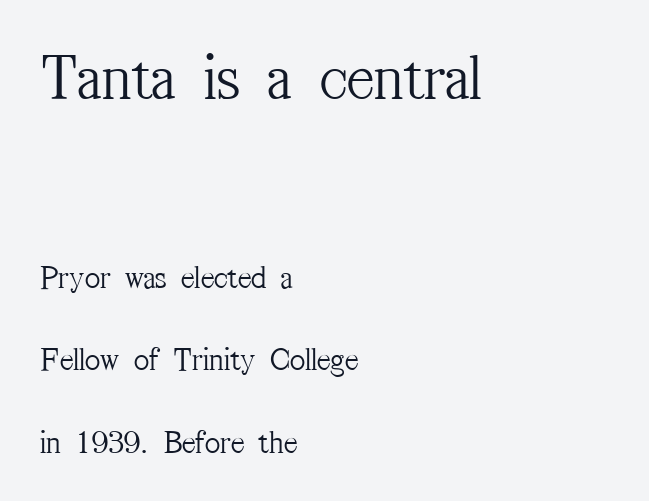
The image shows 66 px light, condensed serif type, upright; set left-aligned, loose line spacing (2.5x), normal letter spacing, not underlined; the first (top) block is 2.0x larger; medium stroke contrast and a medium x-height.
